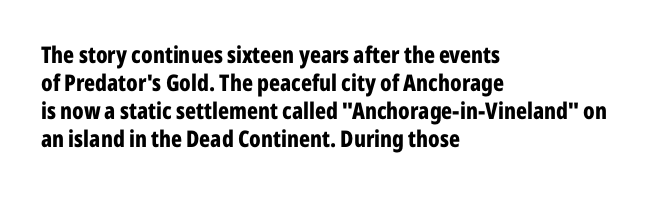
Look at the stroke-to-counter ratio: heavy, a bold. Ordinary non-slanted type is in use. The baseline area is clear. The setting favours the left margin, as ordinary paragraphs usually do. Look at the tracking — it's just the regular setting, nothing added.
